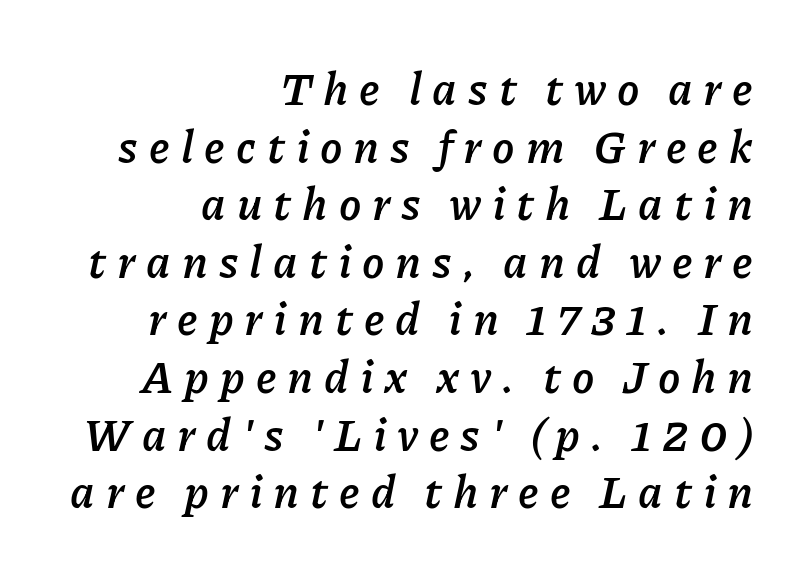
The image shows 45 px semibold type, italic (leaning right); set right-aligned, normal line spacing (1.28x), unusually wide letter spacing (+0.24 em), not underlined; low stroke contrast and a medium x-height.
